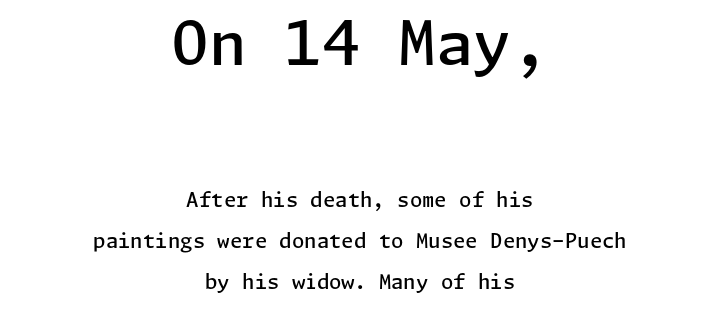
Q: Is the text bold? A: Semi-bold.
Q: Is the text italic (slanted)? A: No, it is upright.
Q: Is the typeface a serif or a sans-serif typeface? A: Sans-serif.
Q: Is the text underlined? A: No.
Q: How is the paragraph aligned? A: Centered.
Q: Is the spacing between letters normal or unusually wide? A: Normal.
Q: Is the spacing between lines tight, normal or loose? A: Loose.
Q: Which block of text is set in a larger size, the first (top) or the second (bottom)? A: The first (top) one.
Q: Width (condensed, normal, or wide)? A: Normal.
Q: Stroke contrast? A: Low.
Q: x-height? A: Medium.
